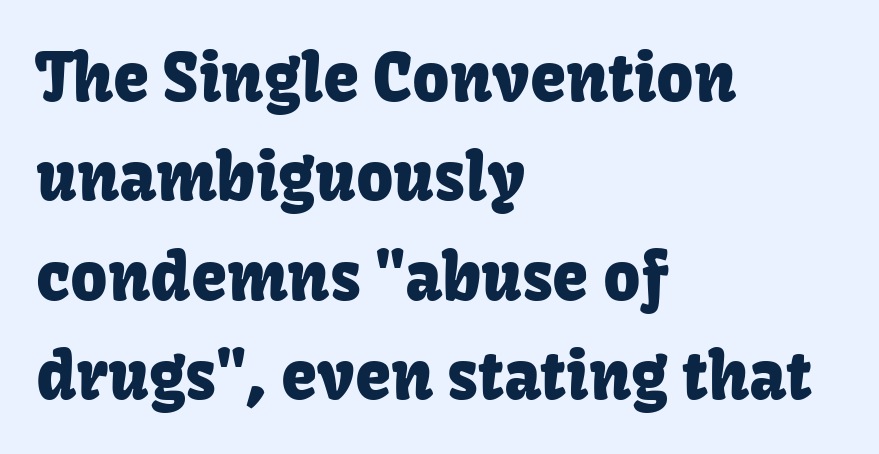
Q: Is the text italic (slanted)? A: No, it is upright.
Q: Is the typeface a serif or a sans-serif typeface? A: Sans-serif.
Q: Is the text underlined? A: No.
Q: How is the paragraph aligned? A: Left-aligned.
Q: Is the spacing between letters normal or unusually wide? A: Normal.
Q: Is the spacing between lines tight, normal or loose? A: Normal.
Q: Width (condensed, normal, or wide)? A: Normal.
Q: Stroke contrast? A: Low.
Q: x-height? A: Medium.
Q: Monospaced? A: No.
